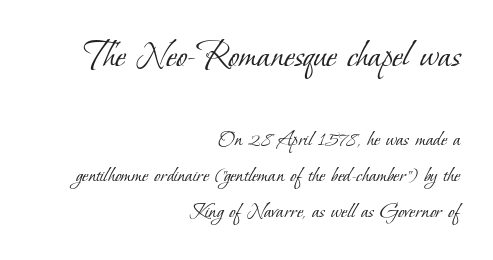
You get the large type first, then a drop to smaller type. These lines keep a tight, regular rhythm from letter to letter. Each letter's strokes conclude with small projecting serifs. Here the designer chose a conventional face with non-uniform glyph widths. The designer left line spacing at the default. Any mark beneath the type? The region is blank.
